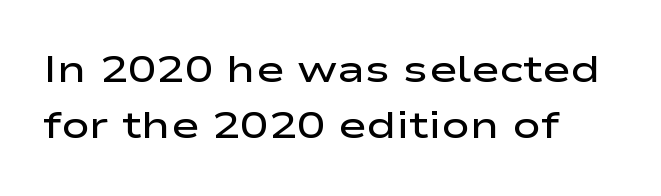
No word sits above an underline. This sample is left-justified, so line endings fall wherever the words run out. The passage shown stacks its lines at a standard gap. Classification — sans serif.
